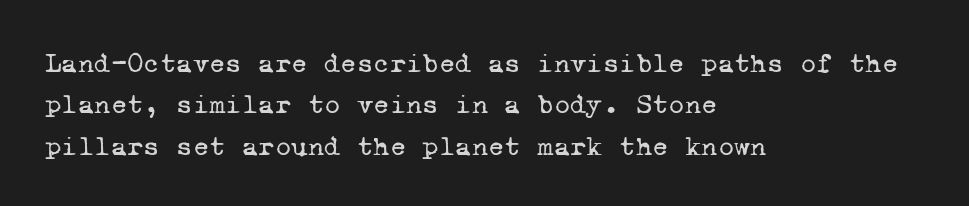
Q: Is the text bold? A: No.
Q: Is the typeface a serif or a sans-serif typeface? A: Serif.
Q: Is the text underlined? A: No.
Q: How is the paragraph aligned? A: Left-aligned.
Q: Is the spacing between letters normal or unusually wide? A: Normal.
Q: Is the spacing between lines tight, normal or loose? A: Normal.
Q: Width (condensed, normal, or wide)? A: Normal.
Q: Stroke contrast? A: Low.
Q: x-height? A: Medium.
Q: Monospaced? A: Yes.
